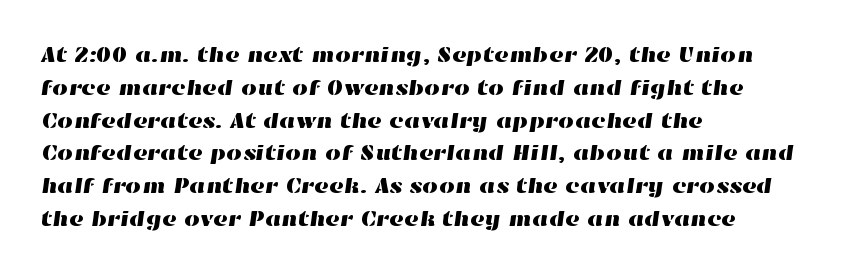
No word sits above an underline. The lines sit at an ordinary, default distance from one another. Is the letter spacing exaggerated? No — it looks like the ordinary default. Caption: multi-line text, flush left, ragged right.
